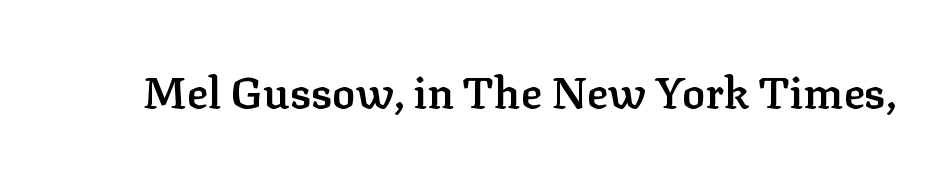
The image shows 44 px semibold serif type, upright; set normal letter spacing, not underlined; low stroke contrast and a medium x-height.
